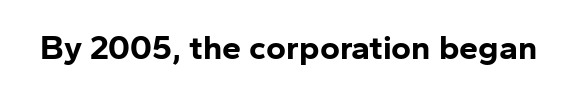
The image shows 34 px bold sans-serif type, upright; set normal letter spacing, not underlined; low stroke contrast and a medium x-height.
